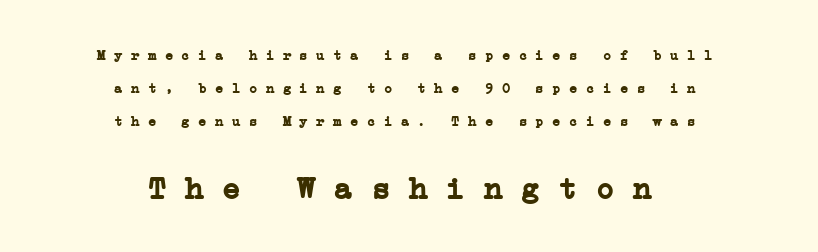
Q: Is the text bold? A: Yes.
Q: Is the typeface a serif or a sans-serif typeface? A: Serif.
Q: Is the text underlined? A: No.
Q: How is the paragraph aligned? A: Centered.
Q: Is the spacing between letters normal or unusually wide? A: Normal.
Q: Is the spacing between lines tight, normal or loose? A: Loose.
Q: Which block of text is set in a larger size, the first (top) or the second (bottom)? A: The second (bottom) one.
Q: Width (condensed, normal, or wide)? A: Wide.
Q: Stroke contrast? A: Low.
Q: x-height? A: Medium.
Q: Monospaced? A: Yes.
